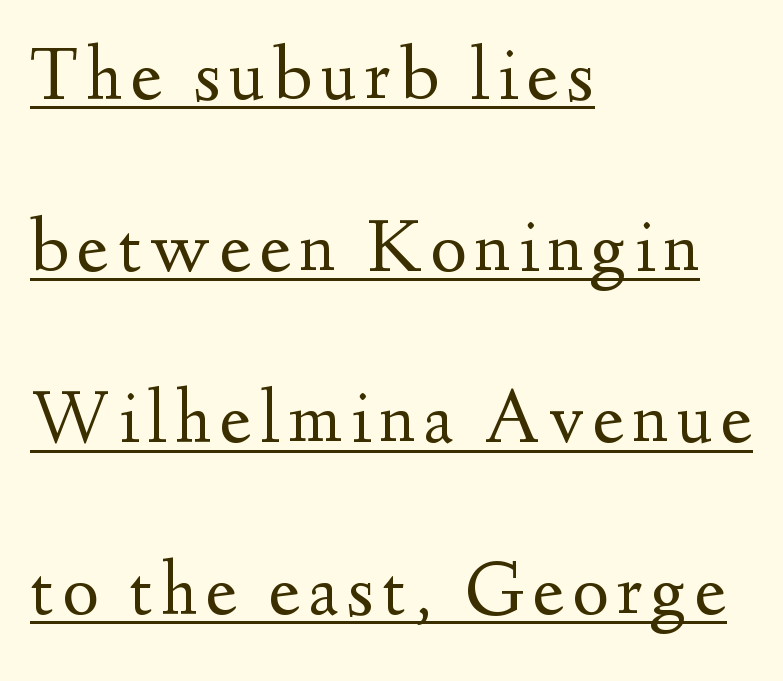
The image shows 77 px regular-weight serif type, upright; set left-aligned, loose line spacing (2.23x), underlined; medium stroke contrast and a small x-height.
